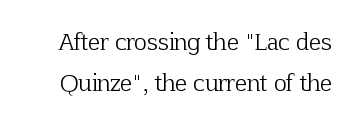
A roman cut, with each character standing at attention. The gaps between neighbouring characters are ordinary and unremarkable. Each row of text sits above clean, open space. No chunkiness to these letters — they're not bold.
